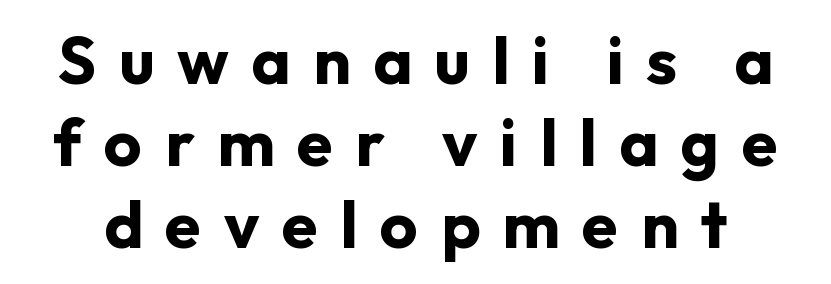
The image shows 66 px bold sans-serif type, upright; set line spacing 1.24x, unusually wide letter spacing (+0.34 em), not underlined; low stroke contrast and a medium x-height.
